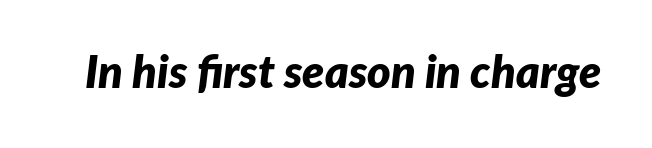
The image shows 45 px bold type, italic (leaning right); set normal letter spacing, not underlined; low stroke contrast and a medium x-height.
